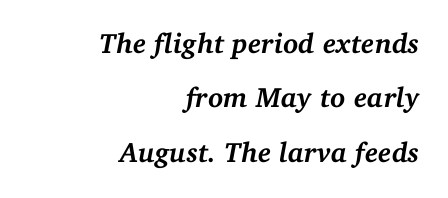
The image shows 28 px semibold serif type, italic (leaning right); set right-aligned, loose line spacing (1.94x), normal letter spacing, not underlined; medium stroke contrast and a medium x-height.
